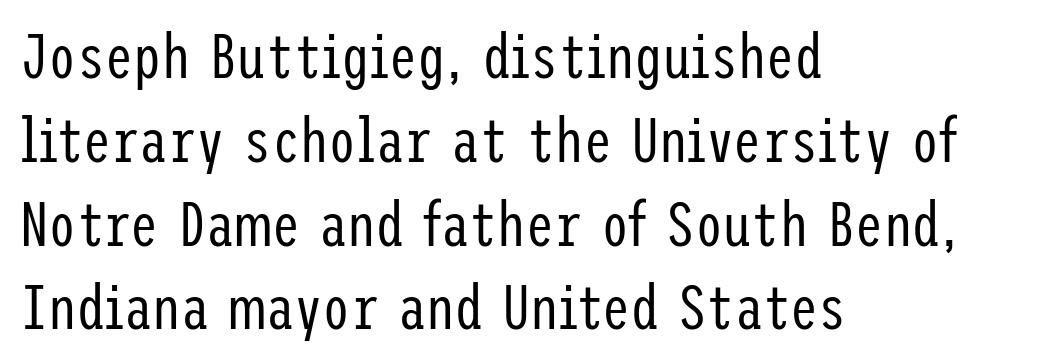
The image shows 63 px regular-weight, condensed sans-serif type, upright; set left-aligned, normal line spacing (1.33x), normal letter spacing, not underlined; low stroke contrast and a medium x-height.
